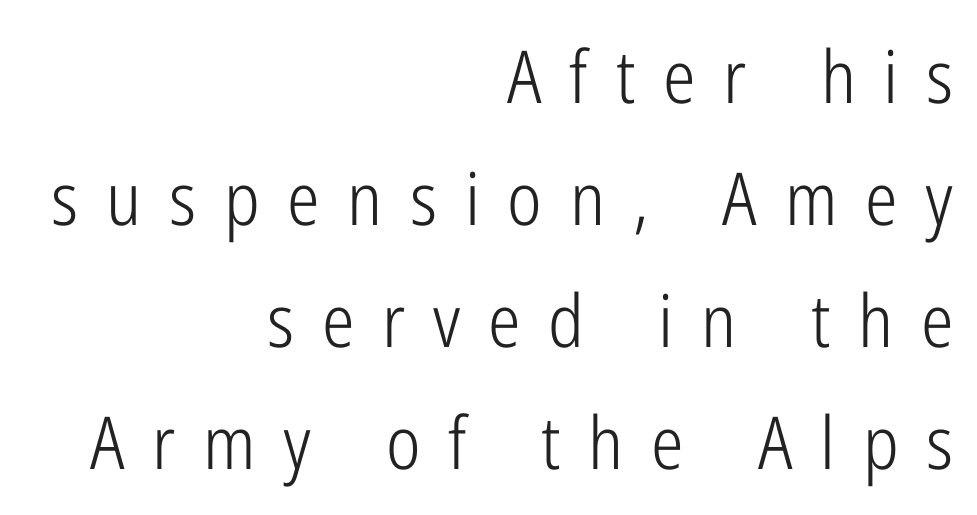
Q: Is the text bold? A: No.
Q: Is the text italic (slanted)? A: No, it is upright.
Q: Is the typeface a serif or a sans-serif typeface? A: Sans-serif.
Q: Is the text underlined? A: No.
Q: How is the paragraph aligned? A: Right-aligned.
Q: Is the spacing between letters normal or unusually wide? A: Unusually wide.
Q: Is the spacing between lines tight, normal or loose? A: Normal.
Q: Width (condensed, normal, or wide)? A: Condensed.
Q: Stroke contrast? A: Low.
Q: x-height? A: Medium.
Q: Monospaced? A: No.
